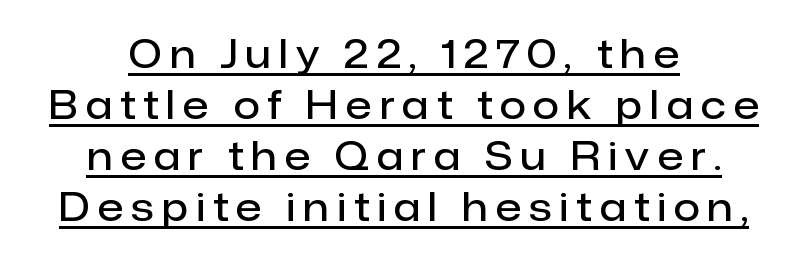
The passage shown is underscored from start to finish. Rendered with straight, roman letterforms. In terms of letterspacing, this is a distinctly airy, spread setting. This is moderately heavy type, rendered in semibold. The block of text has a typical density, with ordinary space between rows.
